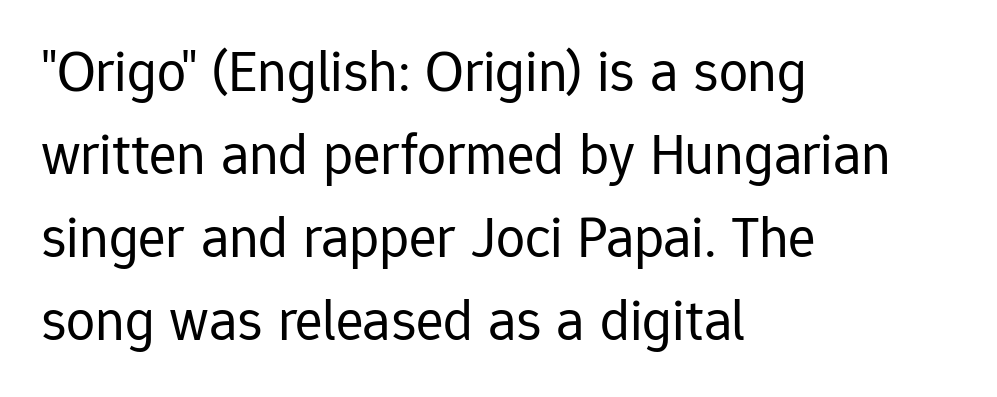
Does the leading feel generous? No, just average. Descenders hang freely into open space. You could call the tracking neutral — neither tight nor loose. These lines are rendered in a variable-pitch font.
